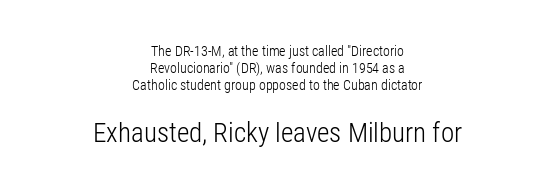
The designer gave the closing block more size than the opening block. Decoration check: the copy has no underline. This rendering leaves character spacing at its baseline value. Designer's note — italics off, roman on.
